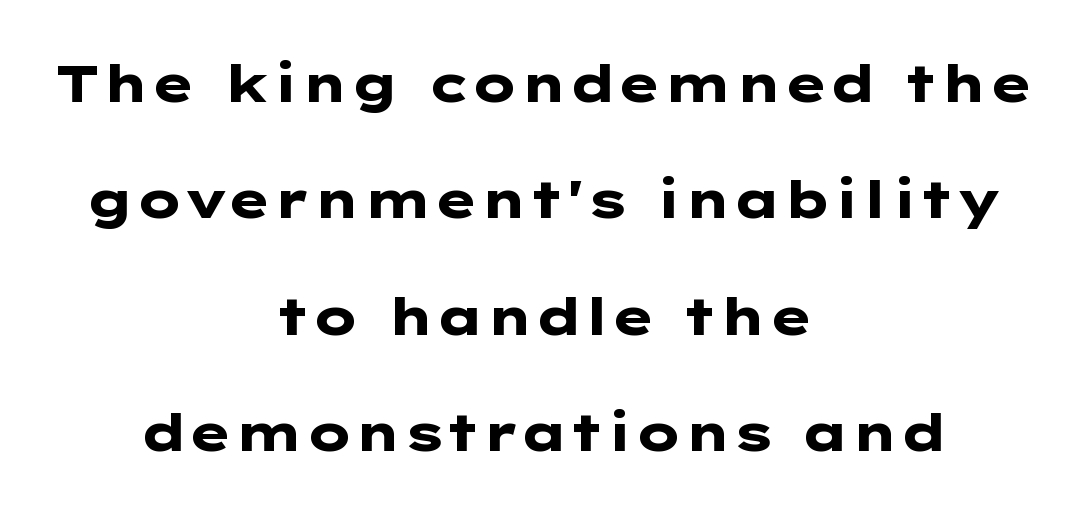
The image shows 52 px heavy, wide sans-serif type, upright; set centered, loose line spacing (2.24x), normal letter spacing, not underlined; low stroke contrast and a medium x-height.
